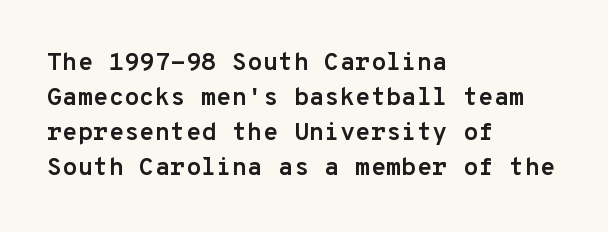
The image shows 25 px bold type, upright; set left-aligned, normal line spacing (1.4x), normal letter spacing, not underlined.
